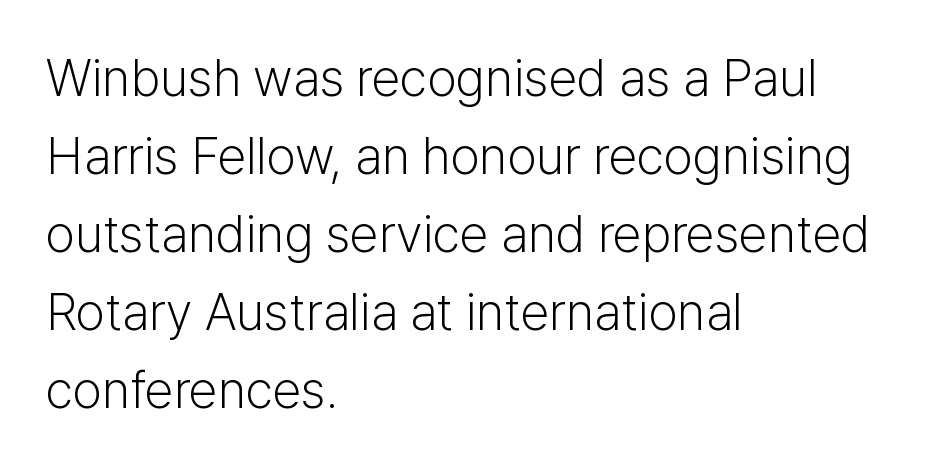
These glyphs show unthickened strokes, regular width or finer. This sample uses an upright cut, with every glyph sitting square on the baseline. Here the glyphs are tracked normally, forming tight word shapes. Do the characters align in a grid? No, the font is proportional. No feet cap the strokes, marking this as sans-serif type.
